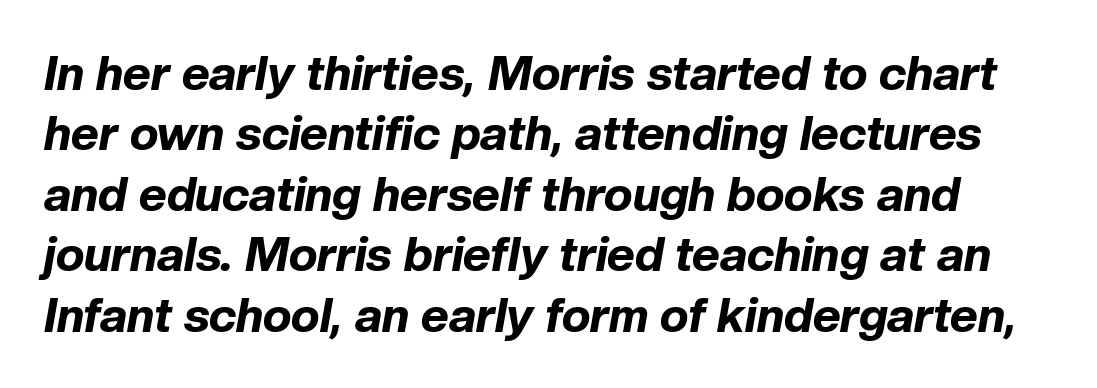
{"italic": "yes", "lean": "right", "slant_degrees": 10, "bold": "yes", "weight": "bold", "width": "normal", "stroke_contrast": "low", "x_height": "medium", "monospaced": "no", "underline": "no", "line_spacing": "normal", "line_spacing_ratio": 1.26, "letter_spacing": "normal", "letter_spacing_em": 0.0, "glyph_px": 48}
